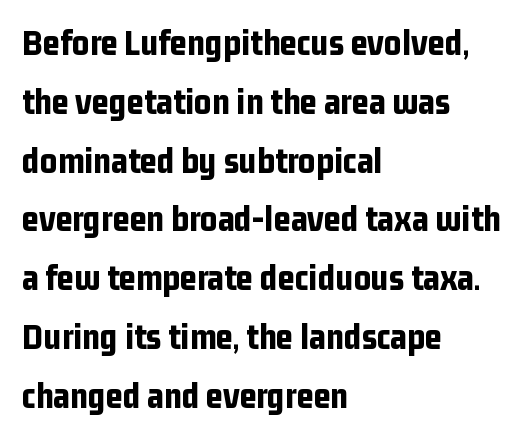
Q: Is the text bold? A: Yes.
Q: Is the text italic (slanted)? A: No, it is upright.
Q: Is the typeface a serif or a sans-serif typeface? A: Sans-serif.
Q: Is the text underlined? A: No.
Q: How is the paragraph aligned? A: Left-aligned.
Q: Is the spacing between letters normal or unusually wide? A: Normal.
Q: Is the spacing between lines tight, normal or loose? A: Normal.
Q: Width (condensed, normal, or wide)? A: Condensed.
Q: Stroke contrast? A: Low.
Q: x-height? A: Medium.
Q: Monospaced? A: No.
